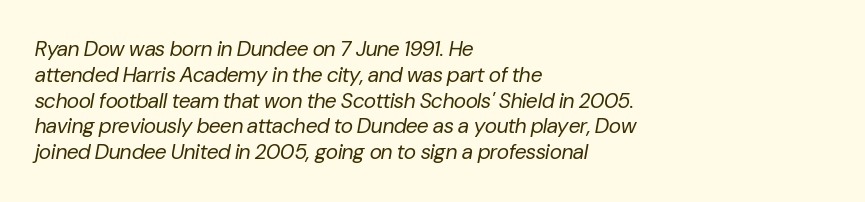
Q: Is the text bold? A: No.
Q: Is the text italic (slanted)? A: Yes, it leans right by about 10 degrees.
Q: Is the text underlined? A: No.
Q: How is the paragraph aligned? A: Left-aligned.
Q: Is the spacing between letters normal or unusually wide? A: Normal.
